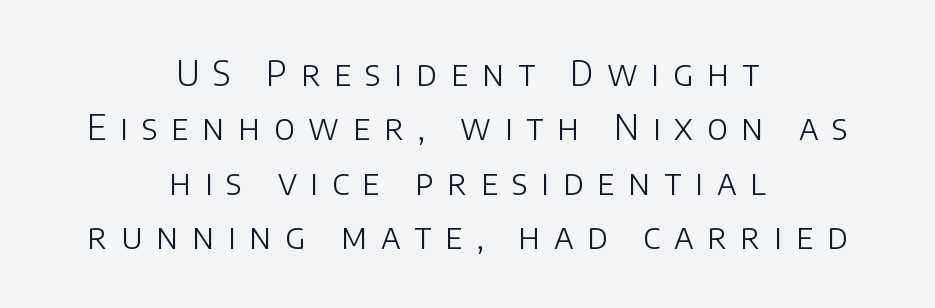
Is this a heavy cut? Hardly; it is regular or lighter. In CSS terms this would be text-align: center. This sample keeps an unexceptional amount of space between lines. These lines are rendered in a variable-pitch font. Honestly, there is no underline to notice here at all. Examine the stroke ends and you'll find no serifs.
